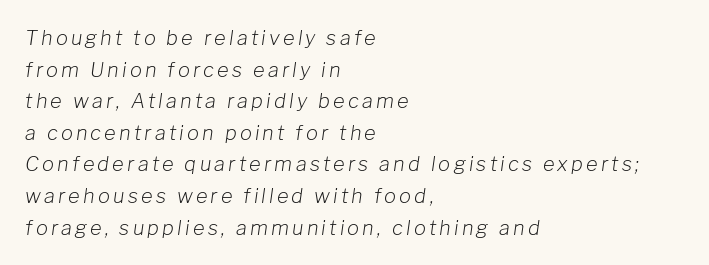
The image shows 20 px text type, italic (leaning right); set left-aligned, normal line spacing (1.58x), not underlined.
